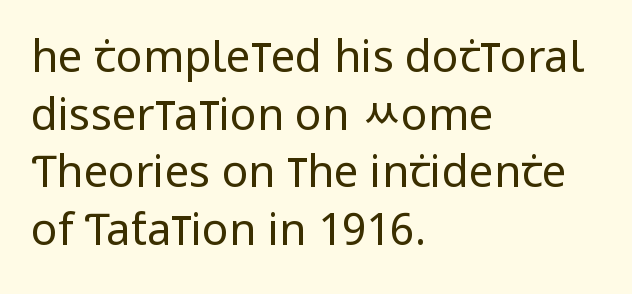
The image shows 44 px regular-weight, condensed sans-serif type, upright; set left-aligned, normal line spacing (1.31x), normal letter spacing, not underlined; low stroke contrast and a large x-height.
